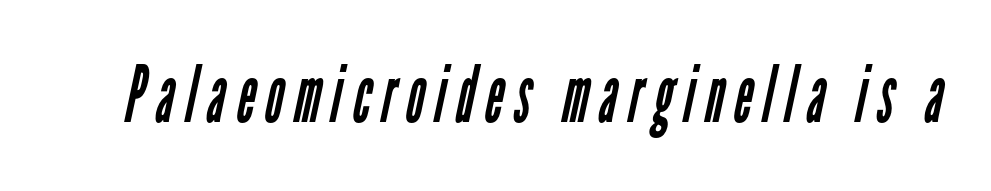
Q: Is the text bold? A: No.
Q: Is the typeface a serif or a sans-serif typeface? A: Sans-serif.
Q: Is the text underlined? A: No.
Q: Width (condensed, normal, or wide)? A: Condensed.
Q: Stroke contrast? A: Low.
Q: x-height? A: Medium.
Q: Monospaced? A: No.
